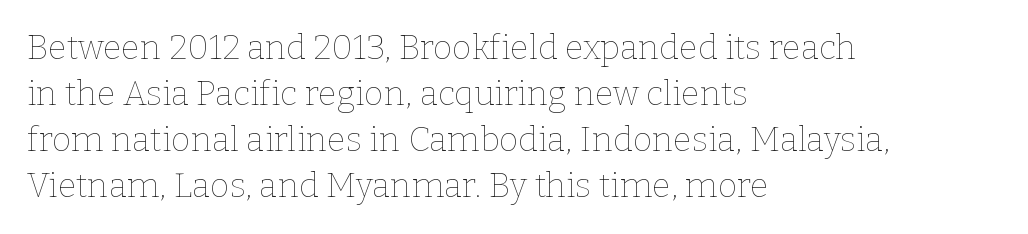
The text block is weighted toward the left margin, trailing off unevenly rightward. Vertical stems look standard width or narrower in stroke. Quick note: interline space is typical. This sample has the flowing, uneven cadence of proportional lettering. Rule under the text: the space is simply empty. This sample uses an upright cut, with every glyph sitting square on the baseline.
